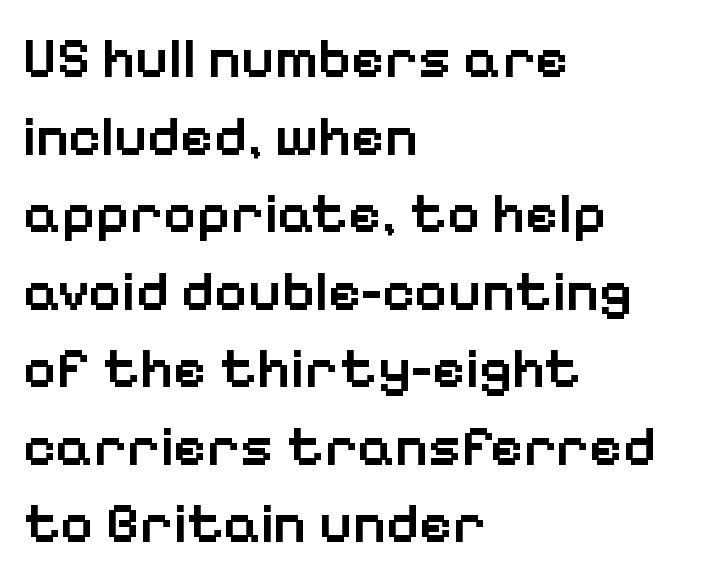
{"serif": "no", "italic": "no", "bold": "semi", "weight": "semibold", "width": "normal", "stroke_contrast": "low", "x_height": "medium", "monospaced": "no", "underline": "no", "align": "left", "line_spacing": "normal", "line_spacing_ratio": 1.36, "letter_spacing": "normal", "letter_spacing_em": 0.0, "glyph_px": 57}
